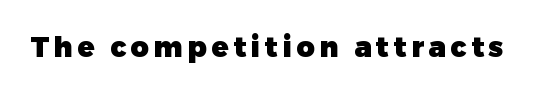
{"serif": "no", "italic": "no", "bold": "yes", "weight": "heavy", "width": "normal", "stroke_contrast": "low", "x_height": "medium", "monospaced": "no", "underline": "no", "glyph_px": 28}
